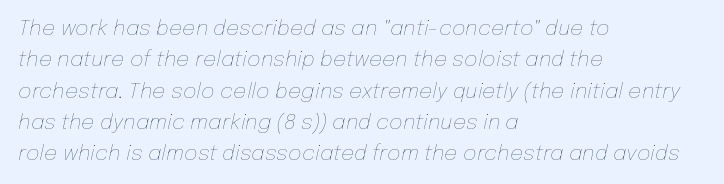
{"italic": "yes", "lean": "right", "slant_degrees": 12, "bold": "no", "underline": "no", "align": "left", "line_spacing": "normal", "line_spacing_ratio": 1.49, "letter_spacing": "normal", "letter_spacing_em": 0.0, "glyph_px": 21}
